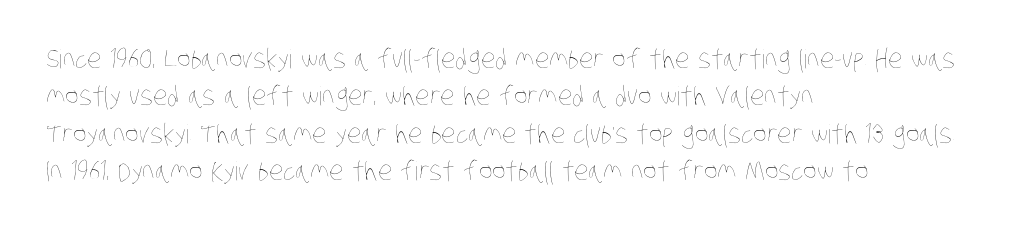
Is the letter spacing exaggerated? No — it looks like the ordinary default. Horizontal bands of white between lines are of average thickness. Underline: absent. Nothing heavy about these letters — not bold at all. The paragraph has a hard left edge and a soft right edge.
